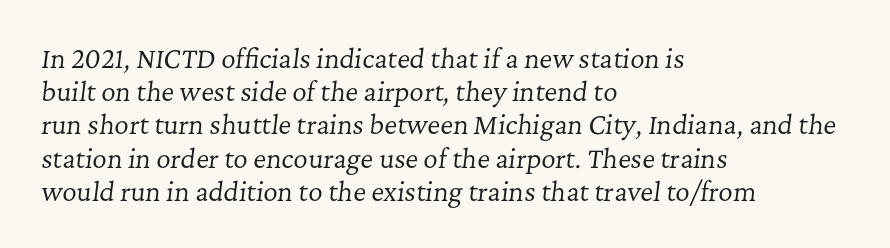
The image shows 25 px text type, italic (leaning right); set left-aligned, normal line spacing (1.33x), normal letter spacing, not underlined.
